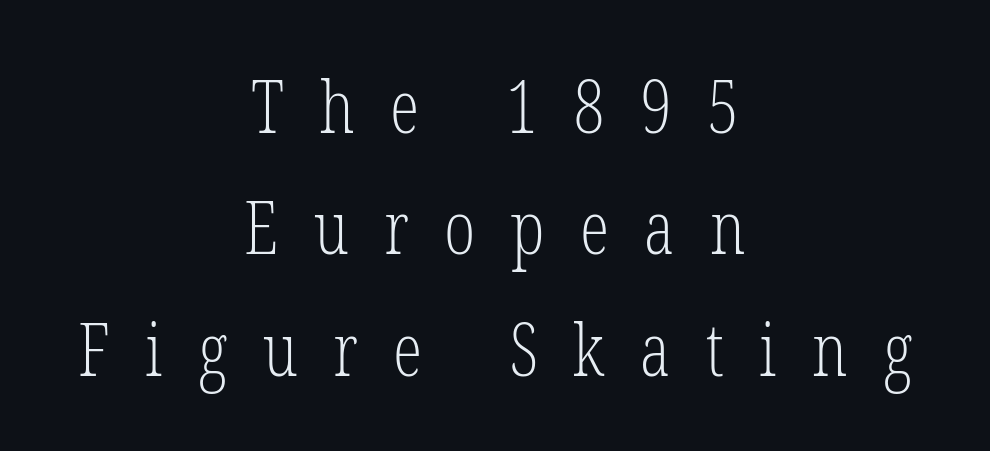
These lines are centered, leaving both edges ragged. The letters are spread apart with noticeably loose tracking. Tall strokes in this sample are plumb rather than angled. This rendering employs a face with finishing strokes, i.e., a serif.
